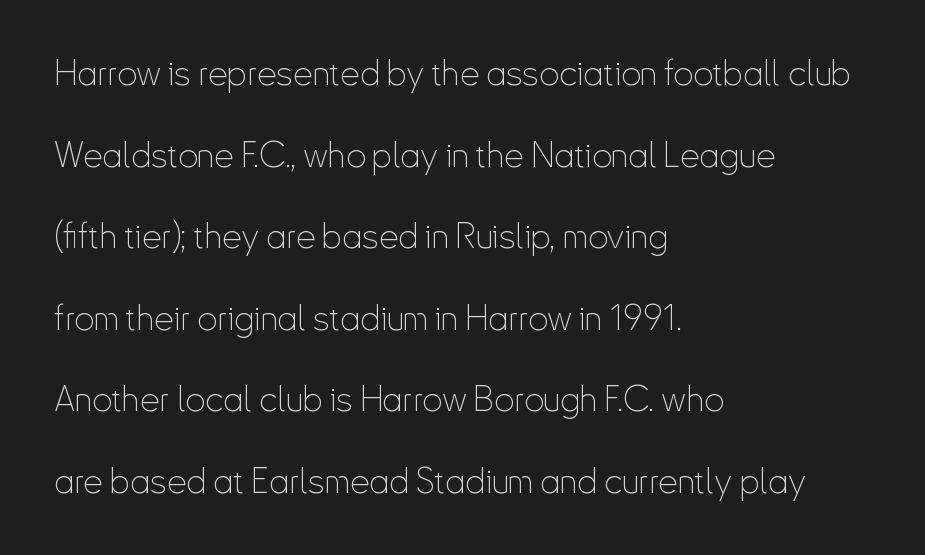
The image shows 35 px thin, condensed sans-serif type, upright; set left-aligned, loose line spacing (2.33x), normal letter spacing, not underlined; low stroke contrast and a small x-height.
